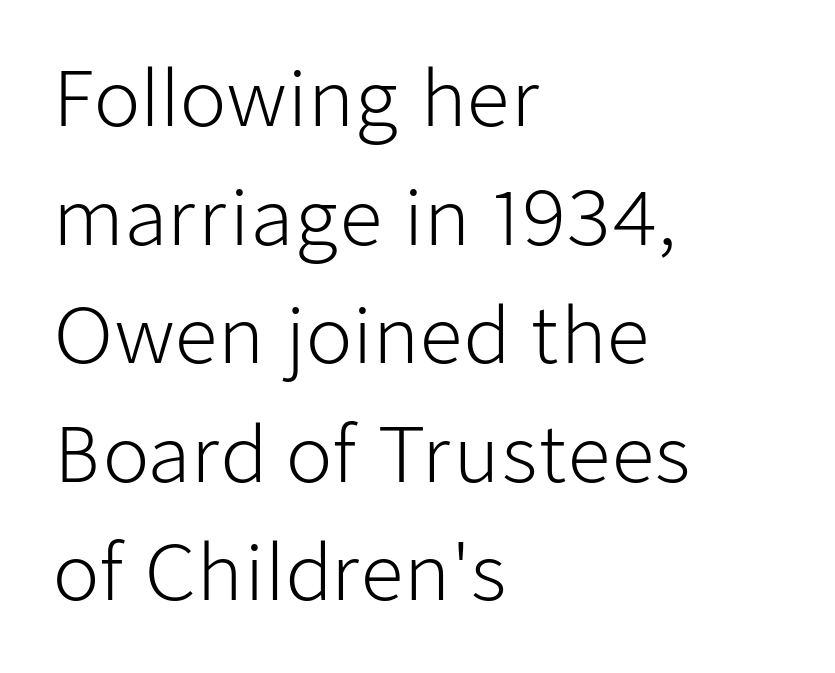
{"serif": "no", "italic": "no", "bold": "no", "weight": "light", "width": "normal", "stroke_contrast": "low", "x_height": "medium", "monospaced": "no", "underline": "no", "align": "left", "line_spacing": "normal", "line_spacing_ratio": 1.56, "letter_spacing": "normal", "letter_spacing_em": 0.0, "glyph_px": 76}
